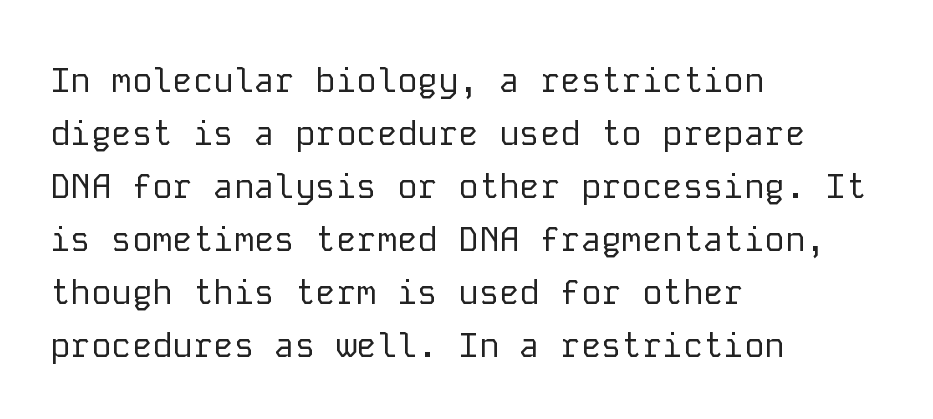
Q: Is the text bold? A: No.
Q: Is the text italic (slanted)? A: No, it is upright.
Q: Is the typeface a serif or a sans-serif typeface? A: Sans-serif.
Q: Is the text underlined? A: No.
Q: How is the paragraph aligned? A: Left-aligned.
Q: Is the spacing between letters normal or unusually wide? A: Normal.
Q: Is the spacing between lines tight, normal or loose? A: Normal.
Q: Width (condensed, normal, or wide)? A: Normal.
Q: Stroke contrast? A: Low.
Q: x-height? A: Medium.
Q: Monospaced? A: Yes.
